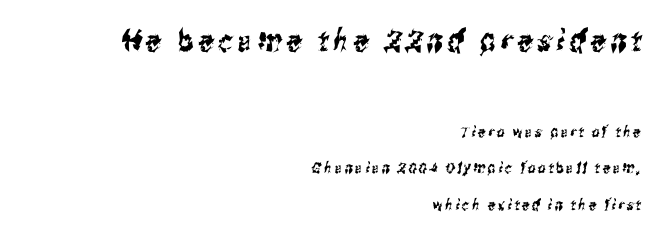
Q: Is the typeface a serif or a sans-serif typeface? A: Sans-serif.
Q: Is the text underlined? A: No.
Q: How is the paragraph aligned? A: Right-aligned.
Q: Is the spacing between lines tight, normal or loose? A: Loose.
Q: Which block of text is set in a larger size, the first (top) or the second (bottom)? A: The first (top) one.
Q: Width (condensed, normal, or wide)? A: Condensed.
Q: Stroke contrast? A: Medium.
Q: x-height? A: Medium.
Q: Monospaced? A: No.
